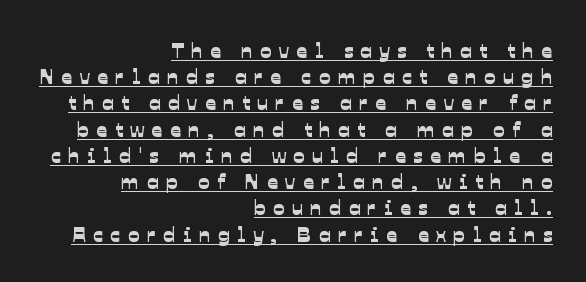
{"underline": "yes", "align": "right", "line_spacing": "normal", "line_spacing_ratio": 1.25, "letter_spacing": "wide", "letter_spacing_em": 0.36, "glyph_px": 21}
